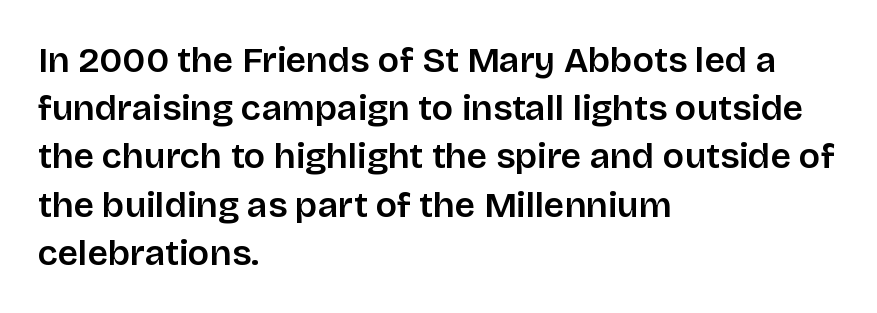
The image shows 36 px semibold sans-serif type, upright; set left-aligned, normal line spacing (1.34x), normal letter spacing, not underlined; low stroke contrast and a large x-height.
